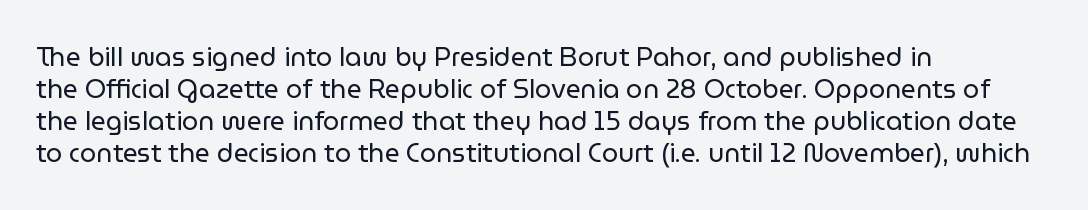
The passage shown is not underscored anywhere. Words appear dense and cohesive because spacing is normal. Alignment: flush left. Unlike italic type, these characters show no tilt at all.
